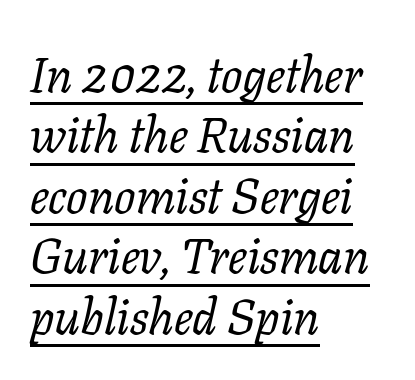
Default kerning and tracking; the words read as compact shapes. The string is rendered with underlining switched on. Varying glyph widths throughout — classic text-font behaviour. Little horizontal feet cap the strokes, marking this as serif type. The paragraph has a hard left edge and a soft right edge. Letters have the restrained weight of plain body copy at most.
